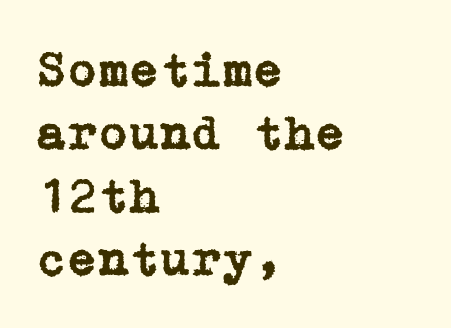
Q: Is the text italic (slanted)? A: No, it is upright.
Q: Is the typeface a serif or a sans-serif typeface? A: Serif.
Q: Is the text underlined? A: No.
Q: How is the paragraph aligned? A: Left-aligned.
Q: Is the spacing between letters normal or unusually wide? A: Normal.
Q: Is the spacing between lines tight, normal or loose? A: Normal.
Q: Width (condensed, normal, or wide)? A: Normal.
Q: Stroke contrast? A: Low.
Q: x-height? A: Medium.
